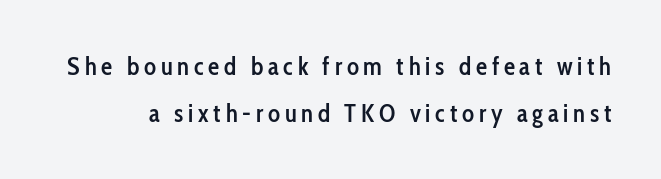
{"italic": "no", "bold": "semi", "underline": "no", "line_spacing_ratio": 1.88, "glyph_px": 25}
